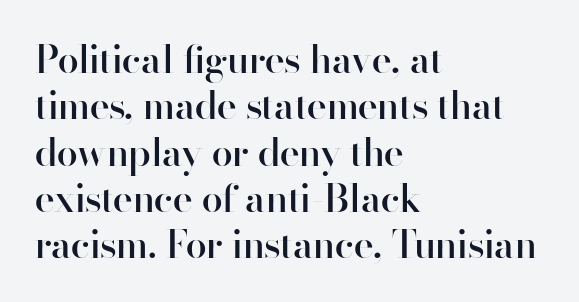
Q: Is the text bold? A: Semi-bold.
Q: Is the text italic (slanted)? A: No, it is upright.
Q: Is the typeface a serif or a sans-serif typeface? A: Sans-serif.
Q: Is the text underlined? A: No.
Q: How is the paragraph aligned? A: Left-aligned.
Q: Is the spacing between letters normal or unusually wide? A: Normal.
Q: Width (condensed, normal, or wide)? A: Normal.
Q: Stroke contrast? A: High.
Q: x-height? A: Small.
Q: Monospaced? A: No.
